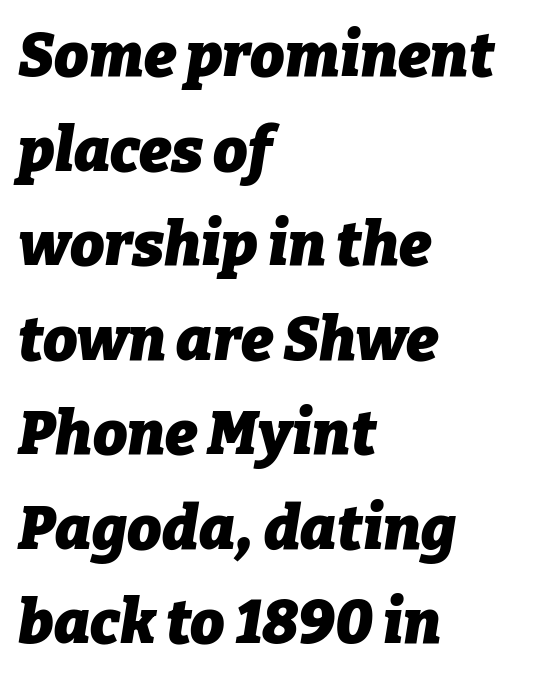
{"italic": "yes", "lean": "right", "slant_degrees": 9, "bold": "yes", "weight": "heavy", "width": "normal", "stroke_contrast": "low", "x_height": "medium", "monospaced": "no", "underline": "no", "align": "left", "line_spacing": "normal", "line_spacing_ratio": 1.55, "letter_spacing": "normal", "letter_spacing_em": 0.0, "glyph_px": 61}
